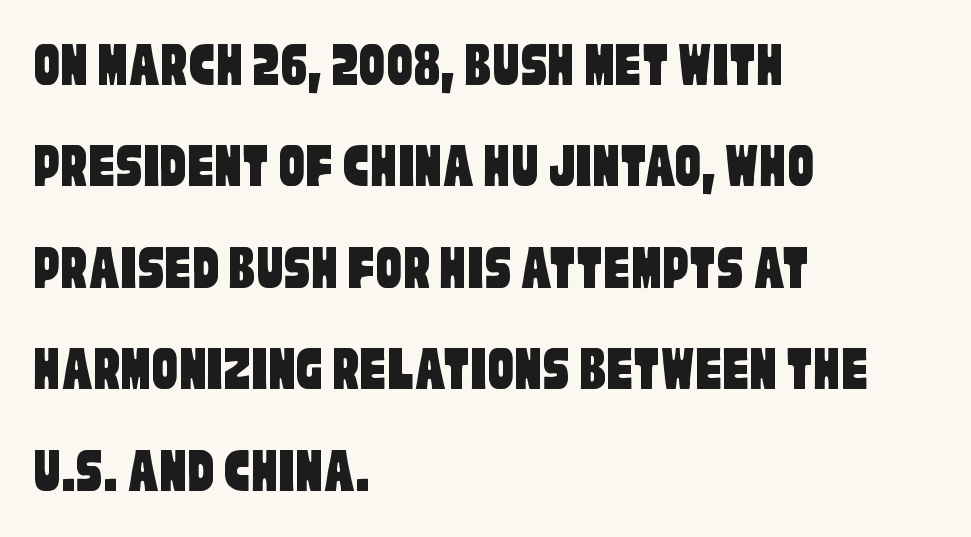
Inter-character spacing is left at the font's built-in metrics. Leftover space on each line is placed entirely after the last word. Varying glyph widths throughout — classic text-font behaviour. Serifs: no, the terminals of the letterforms are clean. Underlining? Definitely not there. Normally led — the rows are evenly, conventionally spaced.
